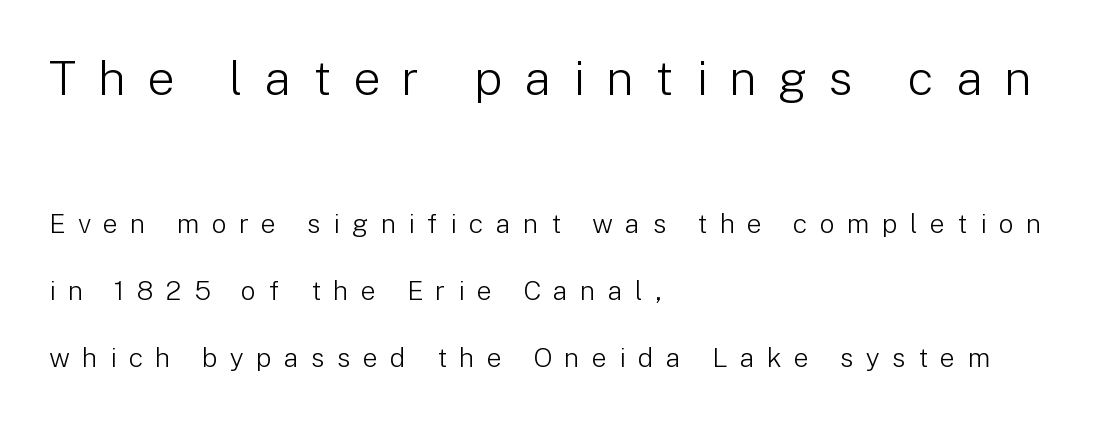
This is the regular roman posture of the typeface. Letters rest on an invisible, unmarked baseline. The passage shown has open, widely tracked lettering throughout. The face used here is proportionally spaced, like ordinary book or web type. The designer gave the opening block more size than the closing block.
